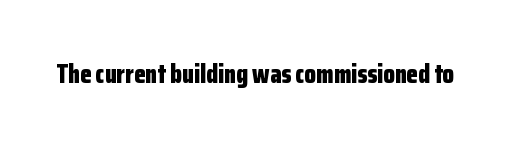
Q: Is the text bold? A: Yes.
Q: Is the text italic (slanted)? A: No, it is upright.
Q: Is the text underlined? A: No.
Q: Is the spacing between letters normal or unusually wide? A: Normal.
